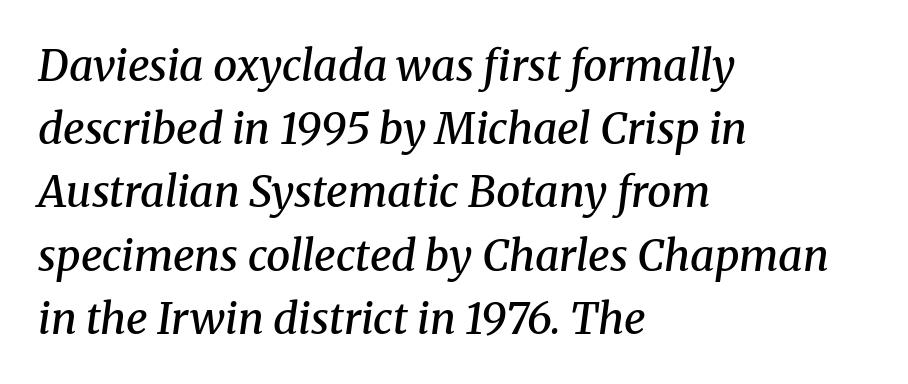
Q: Is the text bold? A: Semi-bold.
Q: Is the text italic (slanted)? A: Yes, it leans right by about 8 degrees.
Q: Is the typeface a serif or a sans-serif typeface? A: Serif.
Q: Is the text underlined? A: No.
Q: How is the paragraph aligned? A: Left-aligned.
Q: Is the spacing between letters normal or unusually wide? A: Normal.
Q: Is the spacing between lines tight, normal or loose? A: Normal.
Q: Width (condensed, normal, or wide)? A: Normal.
Q: Stroke contrast? A: Medium.
Q: x-height? A: Medium.
Q: Monospaced? A: No.
